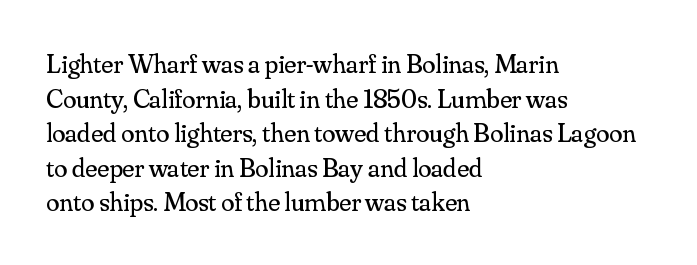
The image shows 27 px text type, upright; set left-aligned, normal line spacing (1.28x), normal letter spacing, not underlined.
